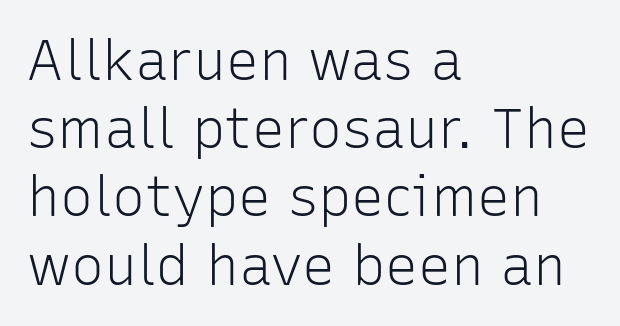
{"serif": "no", "italic": "no", "bold": "no", "weight": "light", "width": "normal", "stroke_contrast": "low", "x_height": "medium", "monospaced": "no", "underline": "no", "align": "left", "line_spacing_ratio": 1.24, "letter_spacing": "normal", "letter_spacing_em": 0.0, "glyph_px": 55}
